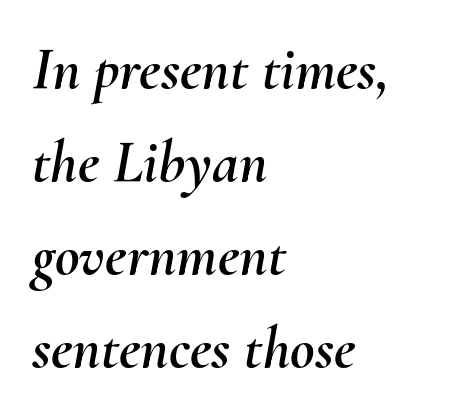
{"italic": "yes", "lean": "right", "slant_degrees": 10, "width": "normal", "stroke_contrast": "medium", "x_height": "small", "monospaced": "no", "underline": "no", "align": "left", "line_spacing": "normal", "line_spacing_ratio": 1.55, "letter_spacing": "normal", "letter_spacing_em": 0.0, "glyph_px": 60}
